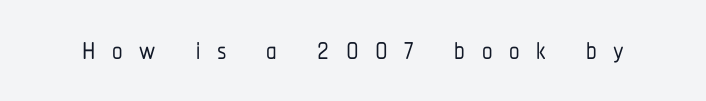
Q: Is the text italic (slanted)? A: No, it is upright.
Q: Is the typeface a serif or a sans-serif typeface? A: Sans-serif.
Q: Is the text underlined? A: No.
Q: Is the spacing between letters normal or unusually wide? A: Unusually wide.
Q: Width (condensed, normal, or wide)? A: Condensed.
Q: Stroke contrast? A: Low.
Q: x-height? A: Medium.
Q: Monospaced? A: No.
